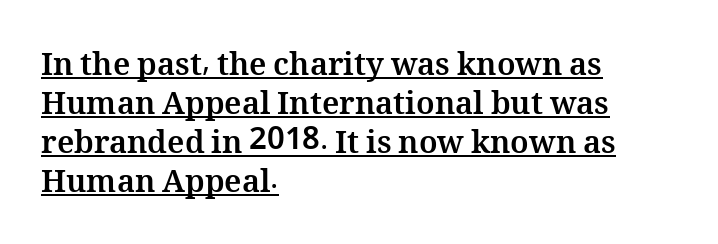
The image shows 31 px bold type, upright; set left-aligned, normal line spacing (1.26x), normal letter spacing, underlined; medium stroke contrast and a medium x-height.
